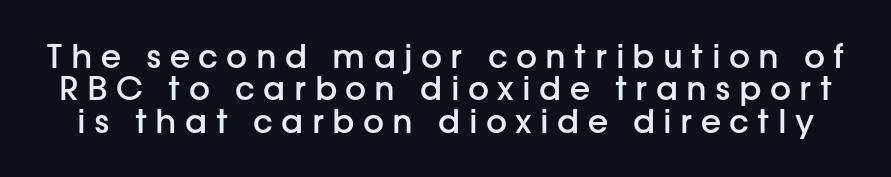
Q: Is the text bold? A: Semi-bold.
Q: Is the text italic (slanted)? A: No, it is upright.
Q: Is the typeface a serif or a sans-serif typeface? A: Sans-serif.
Q: Is the text underlined? A: No.
Q: Is the spacing between letters normal or unusually wide? A: Unusually wide.
Q: Is the spacing between lines tight, normal or loose? A: Tight.
Q: Width (condensed, normal, or wide)? A: Normal.
Q: Stroke contrast? A: Low.
Q: x-height? A: Medium.
Q: Monospaced? A: No.
